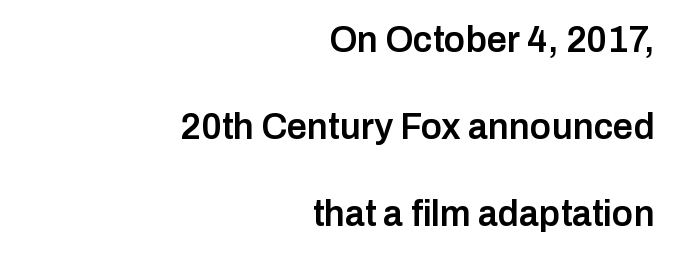
Every letter is mildly thick-stroked: semibold rather than bold. Do the letters lean? They stand straight. Widely set lines give the paragraph a tall, airy silhouette. A typesetter would call this zero additional tracking.
